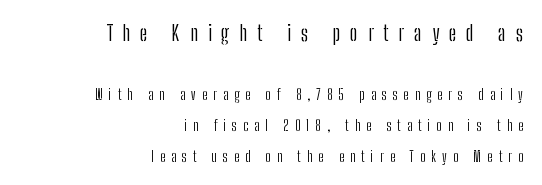
Bare-footed words on every line. Characters follow at a spacing far wider than the type designer built in. A flush-right, rag-left setting is used for this passage. The font sits on the lighter half of the weight spectrum, regular included. The letters stand upright; this is a roman face. If you measured baseline to baseline, you'd find a long distance.
